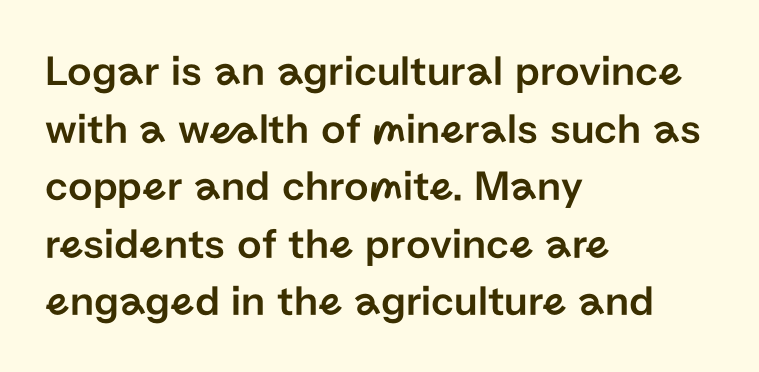
Q: Is the text italic (slanted)? A: No, it is upright.
Q: Is the typeface a serif or a sans-serif typeface? A: Sans-serif.
Q: Is the text underlined? A: No.
Q: How is the paragraph aligned? A: Left-aligned.
Q: Is the spacing between letters normal or unusually wide? A: Normal.
Q: Is the spacing between lines tight, normal or loose? A: Normal.
Q: Width (condensed, normal, or wide)? A: Normal.
Q: Stroke contrast? A: Low.
Q: x-height? A: Medium.
Q: Monospaced? A: No.
